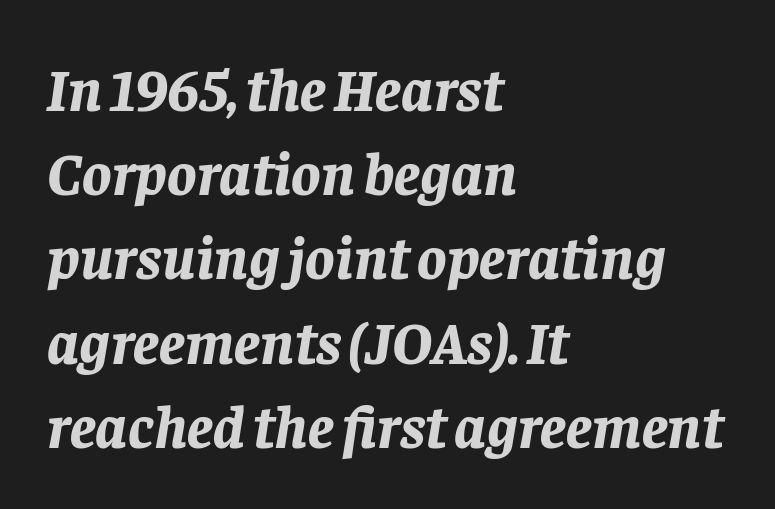
Horizontal bands of white between lines are of average thickness. No extra tracking has been applied to these lines. The typesetting leans heavy: a genuine bold. Looks like regular typesetting: each glyph gets only the width it needs. Designer's note — italics engaged. Any mark beneath the type? The region is blank.
